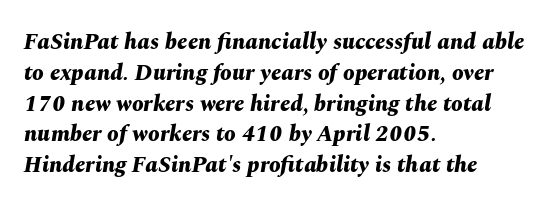
The image shows 23 px bold type, italic (leaning right); set left-aligned, normal line spacing (1.34x), normal letter spacing, not underlined.
